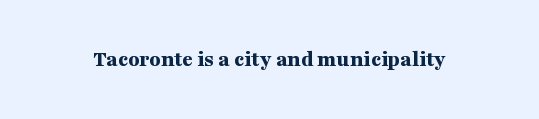
The image shows 23 px bold type, upright; set normal letter spacing, not underlined.
